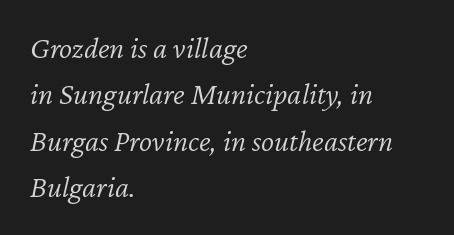
Q: Is the text bold? A: No.
Q: Is the text italic (slanted)? A: Yes, it leans right by about 12 degrees.
Q: Is the text underlined? A: No.
Q: How is the paragraph aligned? A: Left-aligned.
Q: Is the spacing between letters normal or unusually wide? A: Normal.
Q: Is the spacing between lines tight, normal or loose? A: Normal.
Q: Width (condensed, normal, or wide)? A: Normal.
Q: Stroke contrast? A: Low.
Q: x-height? A: Medium.
Q: Monospaced? A: No.
